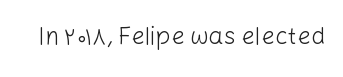
The image shows 24 px text type, upright; set normal letter spacing, not underlined.
